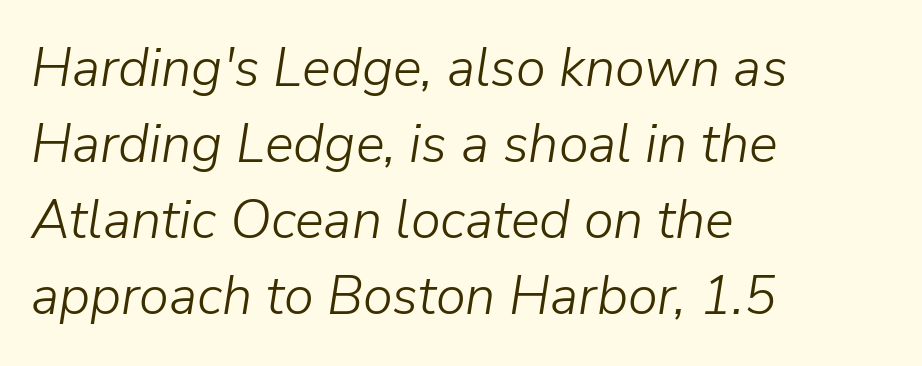
{"italic": "yes", "lean": "right", "slant_degrees": 9, "bold": "no", "weight": "light", "width": "normal", "stroke_contrast": "low", "x_height": "medium", "monospaced": "no", "underline": "no", "align": "left", "line_spacing": "normal", "line_spacing_ratio": 1.41, "letter_spacing": "normal", "letter_spacing_em": 0.0, "glyph_px": 54}
